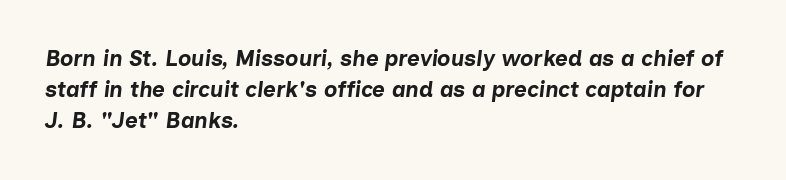
{"italic": "yes", "lean": "right", "slant_degrees": 7, "bold": "yes", "underline": "no", "align": "left", "line_spacing": "normal", "line_spacing_ratio": 1.42, "letter_spacing": "normal", "letter_spacing_em": 0.0, "glyph_px": 22}
